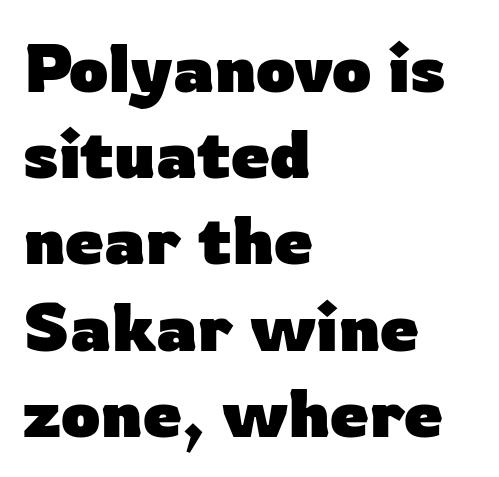
The image shows 69 px heavy sans-serif type, upright; set left-aligned, normal line spacing (1.25x), normal letter spacing, not underlined; low stroke contrast and a medium x-height.
